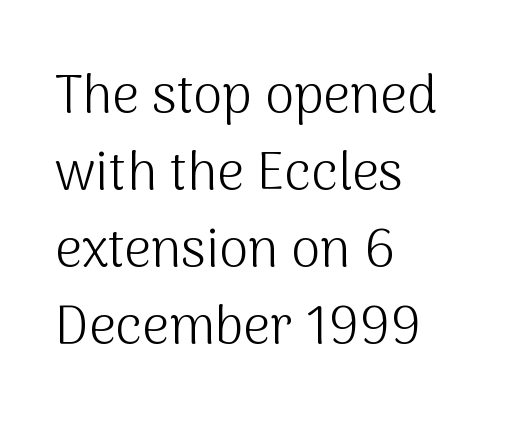
The image shows 53 px light sans-serif type, upright; set left-aligned, normal line spacing (1.45x), normal letter spacing, not underlined; medium stroke contrast and a medium x-height.
